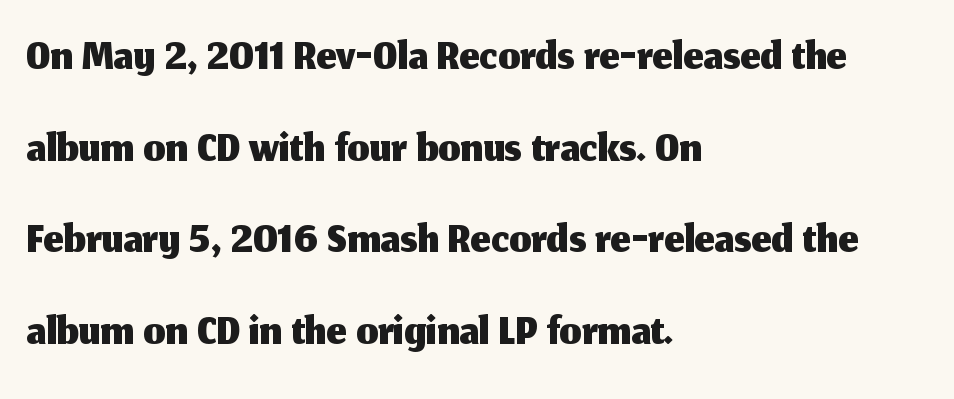
A student would call this left alignment; a typographer would say flush left, rag right. The rendering uses natural spacing where letterforms have individual widths. The letters sit at their default tracking, neither squeezed nor spread. The leading is moderate, giving the passage an even texture. Notice how the stems are strictly vertical — no italics here. Anything drawn beneath the words? Only blank space.
